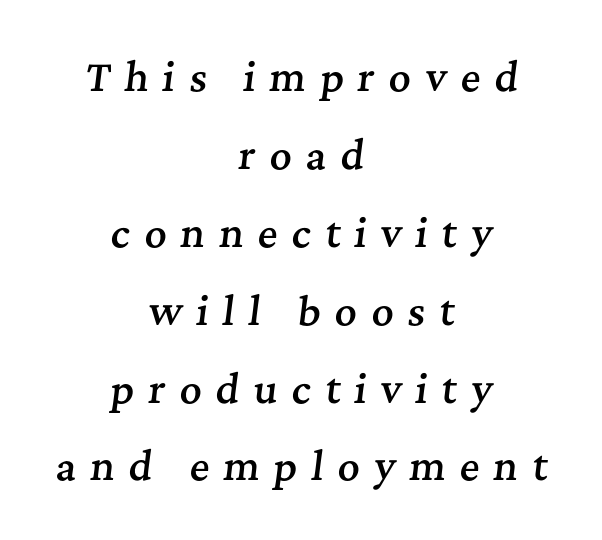
The image shows 38 px semibold serif type, italic (leaning right); set centered, loose line spacing (2.05x), unusually wide letter spacing (+0.37 em), not underlined; medium stroke contrast and a medium x-height.
